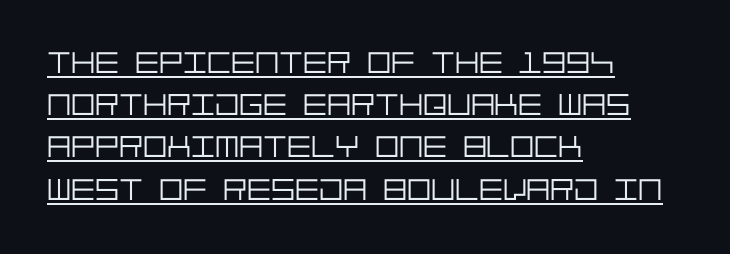
Q: Is the text bold? A: No.
Q: Is the text italic (slanted)? A: No, it is upright.
Q: Is the typeface a serif or a sans-serif typeface? A: Sans-serif.
Q: Is the text underlined? A: Yes.
Q: How is the paragraph aligned? A: Left-aligned.
Q: Is the spacing between letters normal or unusually wide? A: Normal.
Q: Is the spacing between lines tight, normal or loose? A: Normal.
Q: Width (condensed, normal, or wide)? A: Normal.
Q: Stroke contrast? A: Low.
Q: x-height? A: Large.
